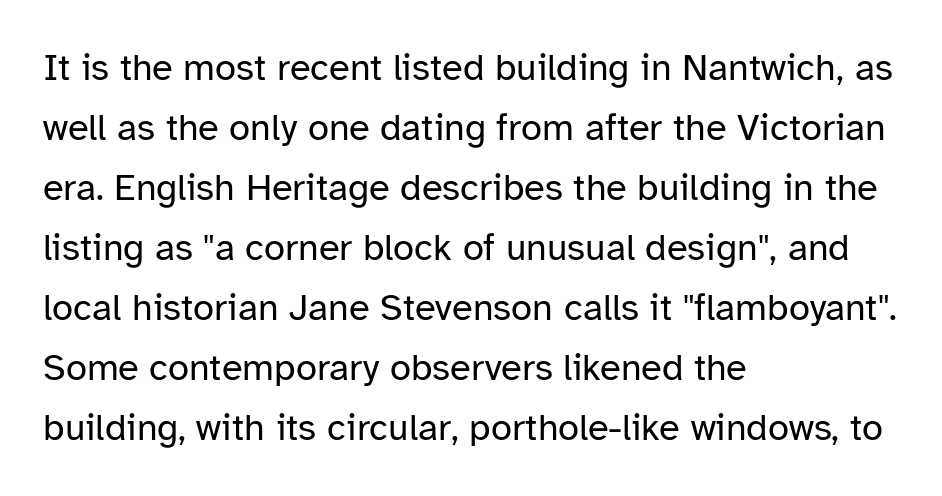
Q: Is the text bold? A: No.
Q: Is the text italic (slanted)? A: No, it is upright.
Q: Is the typeface a serif or a sans-serif typeface? A: Sans-serif.
Q: Is the text underlined? A: No.
Q: How is the paragraph aligned? A: Left-aligned.
Q: Is the spacing between letters normal or unusually wide? A: Normal.
Q: Is the spacing between lines tight, normal or loose? A: Normal.
Q: Width (condensed, normal, or wide)? A: Normal.
Q: Stroke contrast? A: Low.
Q: x-height? A: Medium.
Q: Monospaced? A: No.
